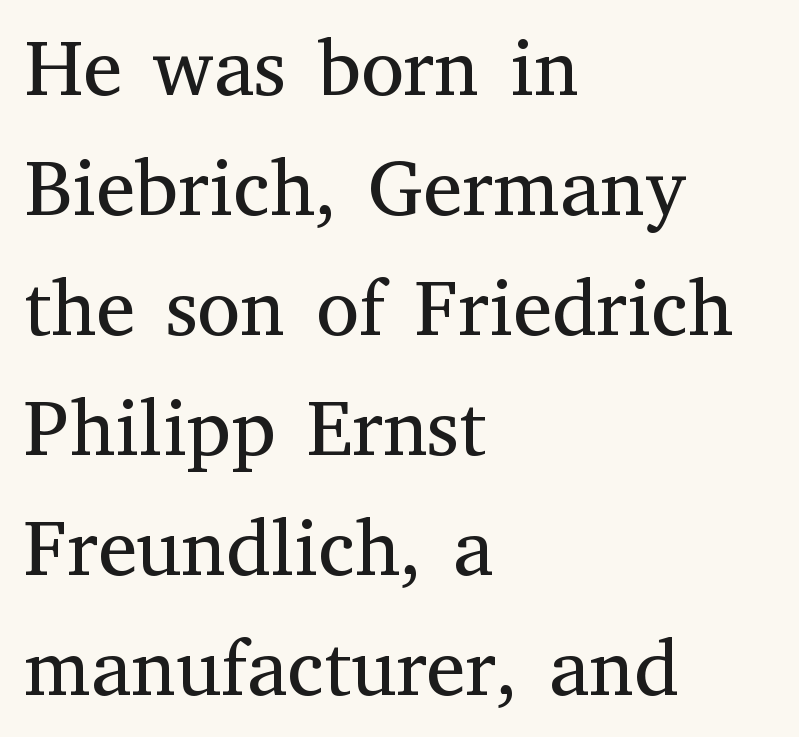
The image shows 79 px regular-weight serif type, upright; set left-aligned, normal line spacing (1.52x), normal letter spacing, not underlined; medium stroke contrast and a medium x-height.
